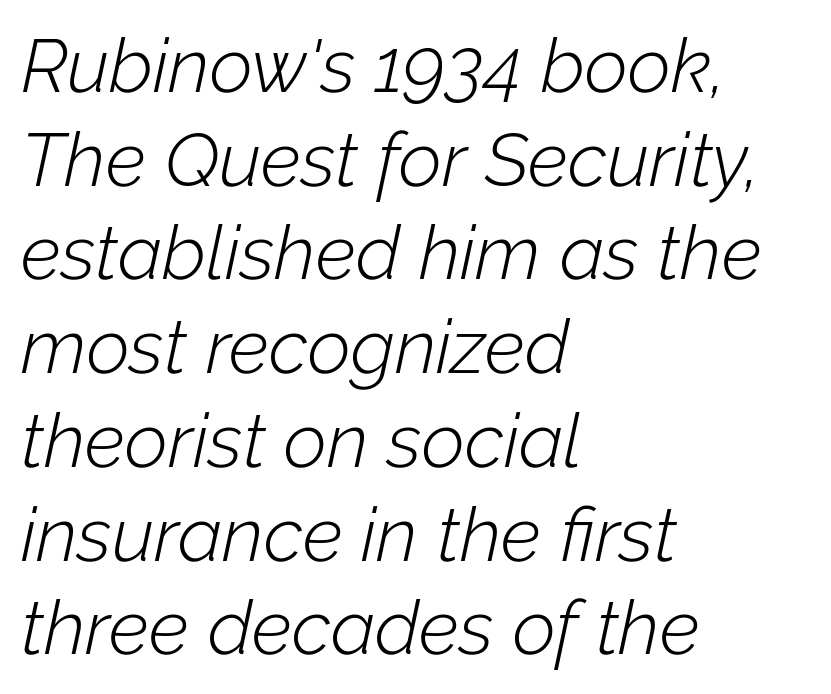
The image shows 75 px light type, italic (leaning right); set left-aligned, normal line spacing (1.25x), normal letter spacing, not underlined; low stroke contrast and a medium x-height.
